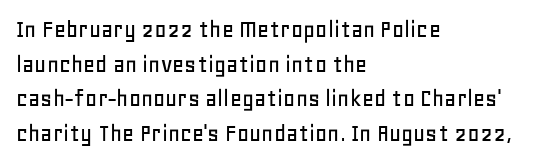
The image shows 26 px text type, upright; set left-aligned, normal line spacing (1.33x), normal letter spacing, not underlined.
